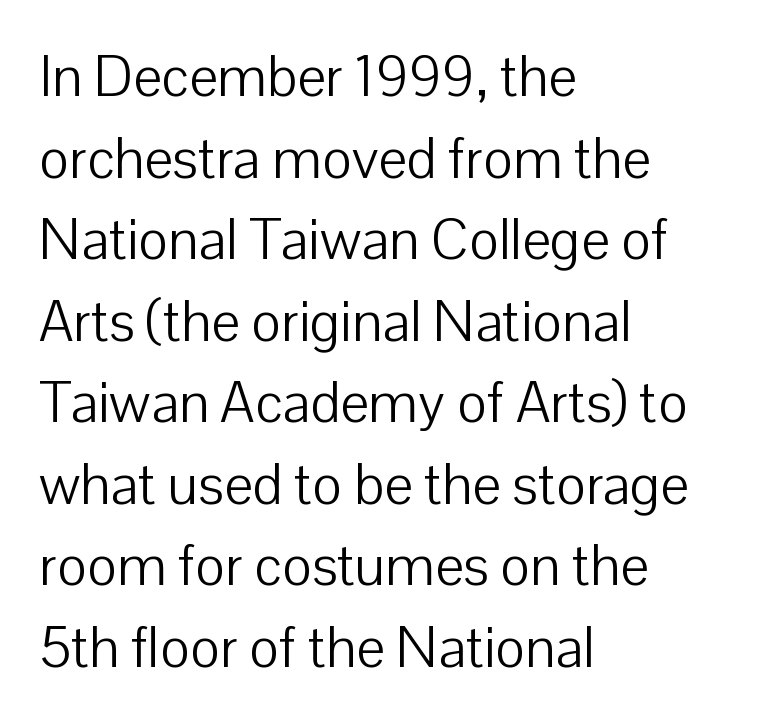
Q: Is the text bold? A: No.
Q: Is the text italic (slanted)? A: No, it is upright.
Q: Is the typeface a serif or a sans-serif typeface? A: Sans-serif.
Q: Is the text underlined? A: No.
Q: How is the paragraph aligned? A: Left-aligned.
Q: Is the spacing between letters normal or unusually wide? A: Normal.
Q: Is the spacing between lines tight, normal or loose? A: Normal.
Q: Width (condensed, normal, or wide)? A: Normal.
Q: Stroke contrast? A: Low.
Q: x-height? A: Medium.
Q: Monospaced? A: No.
